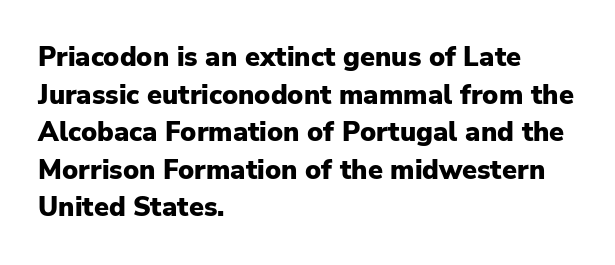
The image shows 27 px bold type, upright; set left-aligned, normal line spacing (1.39x), normal letter spacing, not underlined.
